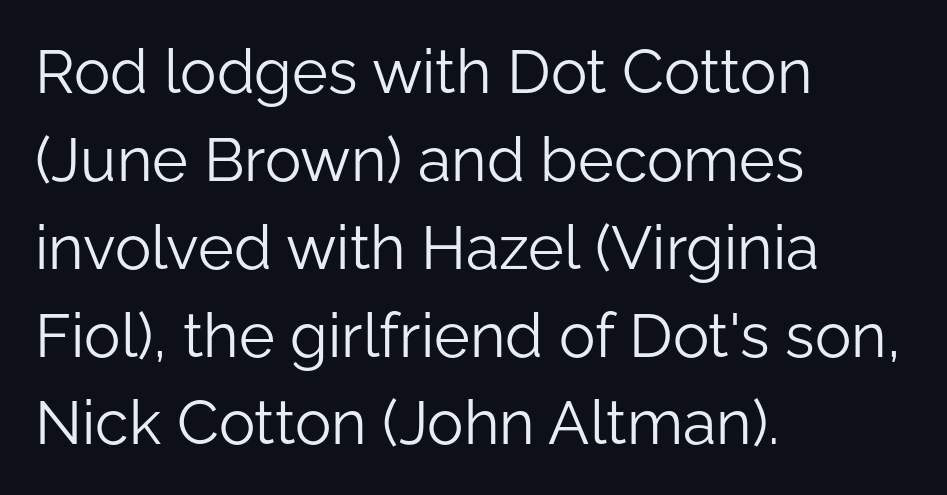
The image shows 61 px light sans-serif type, upright; set left-aligned, normal line spacing (1.44x), normal letter spacing, not underlined; low stroke contrast and a medium x-height.
